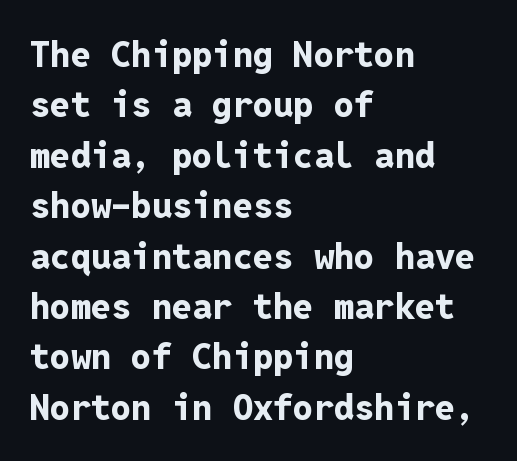
Q: Is the text bold? A: Yes.
Q: Is the text italic (slanted)? A: No, it is upright.
Q: Is the typeface a serif or a sans-serif typeface? A: Sans-serif.
Q: Is the text underlined? A: No.
Q: How is the paragraph aligned? A: Left-aligned.
Q: Is the spacing between letters normal or unusually wide? A: Normal.
Q: Is the spacing between lines tight, normal or loose? A: Normal.
Q: Width (condensed, normal, or wide)? A: Normal.
Q: Stroke contrast? A: Low.
Q: x-height? A: Medium.
Q: Monospaced? A: Yes.
